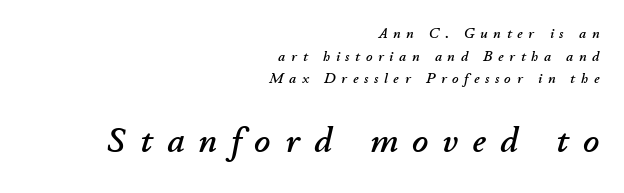
Here the designer chose a conventional face with non-uniform glyph widths. Slanted lettering throughout. The passage shown stacks its lines at a standard gap. This sample is right-justified, so line beginnings fall wherever the words allow. Each row of text sits above clean, open space. The letterforms stand isolated, each surrounded by extra space.
